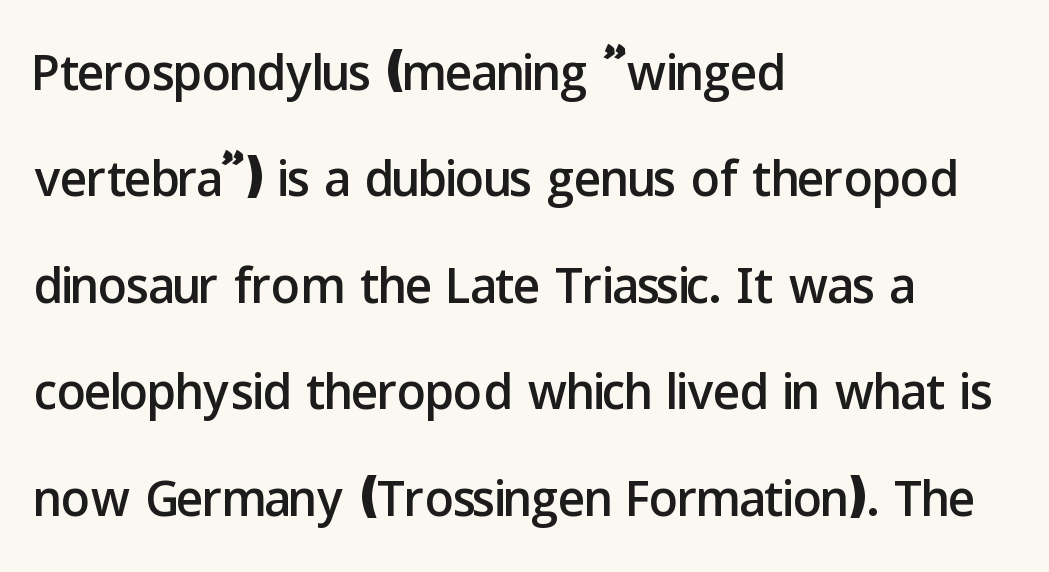
{"serif": "no", "italic": "no", "width": "normal", "stroke_contrast": "low", "x_height": "medium", "monospaced": "no", "underline": "no", "align": "left", "line_spacing": "normal", "line_spacing_ratio": 1.5, "letter_spacing": "normal", "letter_spacing_em": 0.0, "glyph_px": 71}
